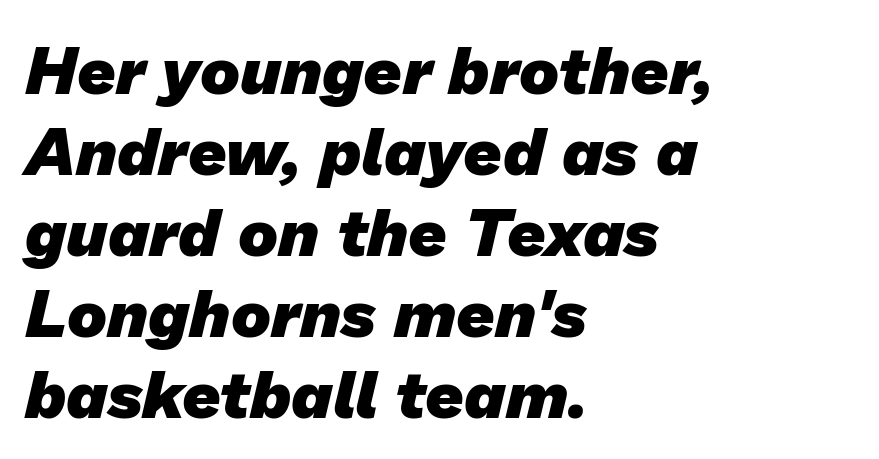
The image shows 67 px heavy sans-serif type; set left-aligned, line spacing 1.21x, normal letter spacing, not underlined; low stroke contrast and a medium x-height.
